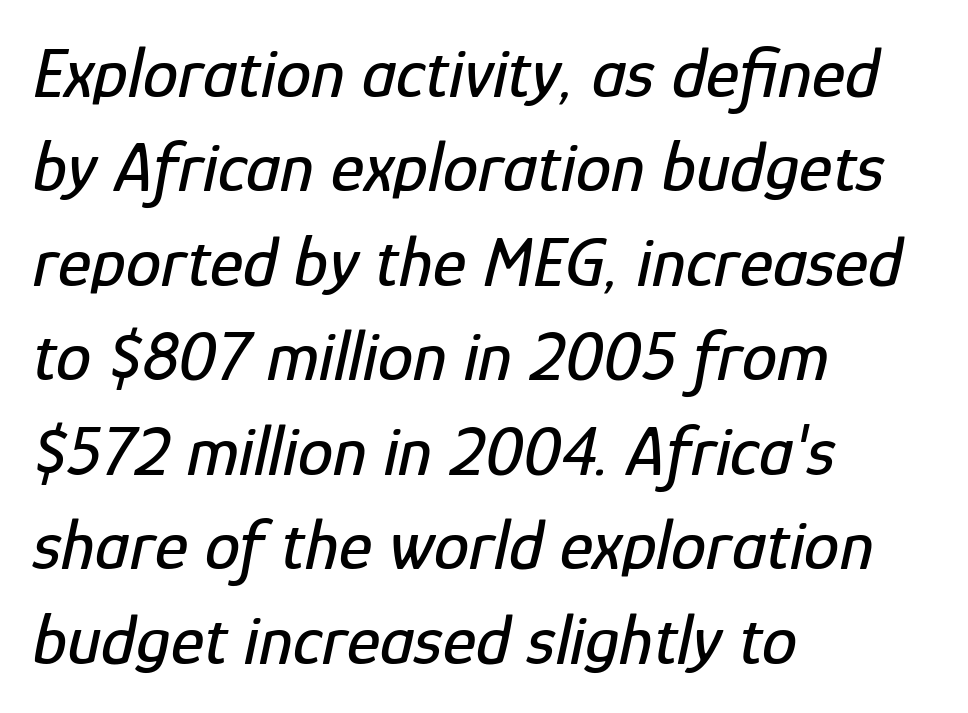
The image shows 71 px condensed type, italic (leaning right); set left-aligned, normal line spacing (1.33x), normal letter spacing, not underlined; low stroke contrast and a medium x-height.
